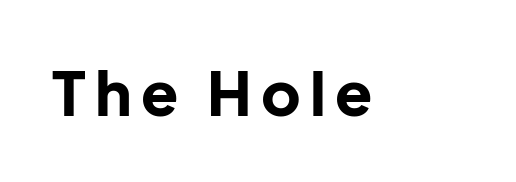
Q: Is the text bold? A: Yes.
Q: Is the text italic (slanted)? A: No, it is upright.
Q: Is the typeface a serif or a sans-serif typeface? A: Sans-serif.
Q: Is the text underlined? A: No.
Q: Width (condensed, normal, or wide)? A: Normal.
Q: Stroke contrast? A: Low.
Q: x-height? A: Medium.
Q: Monospaced? A: No.
